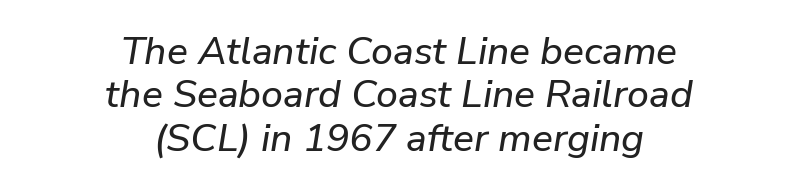
Q: Is the text italic (slanted)? A: Yes, it leans right by about 9 degrees.
Q: Is the text underlined? A: No.
Q: How is the paragraph aligned? A: Centered.
Q: Is the spacing between letters normal or unusually wide? A: Normal.
Q: Is the spacing between lines tight, normal or loose? A: Tight.
Q: Width (condensed, normal, or wide)? A: Normal.
Q: Stroke contrast? A: Low.
Q: x-height? A: Medium.
Q: Monospaced? A: No.
